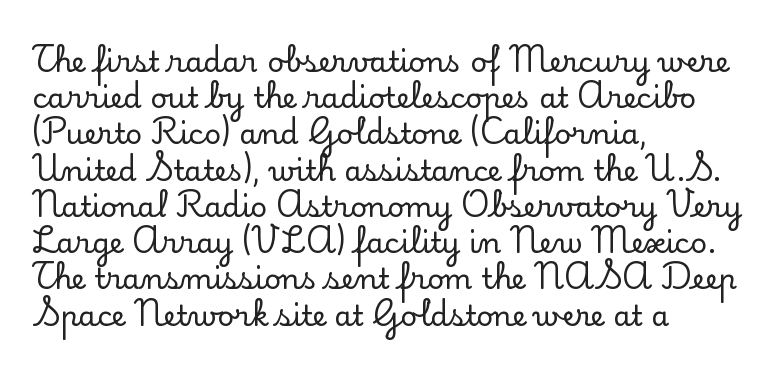
{"serif": "yes", "italic": "no", "width": "normal", "stroke_contrast": "low", "x_height": "small", "monospaced": "no", "underline": "no", "align": "left", "line_spacing": "normal", "line_spacing_ratio": 1.25, "letter_spacing": "normal", "letter_spacing_em": 0.0, "glyph_px": 29}
